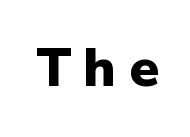
{"serif": "no", "italic": "no", "bold": "yes", "weight": "heavy", "width": "normal", "stroke_contrast": "low", "x_height": "medium", "monospaced": "no", "underline": "no", "letter_spacing": "wide", "letter_spacing_em": 0.25, "glyph_px": 53}
